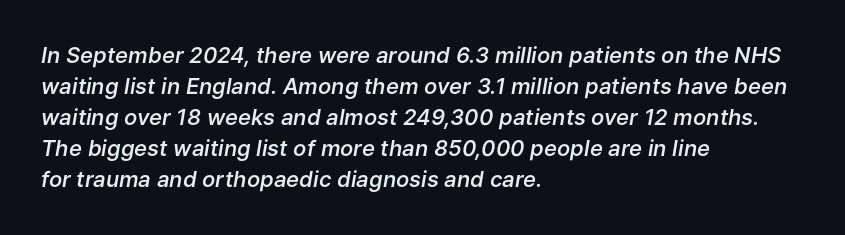
Each glyph is drawn with semibold strokes, heavier than normal yet not fully bold. The area under the type is left untouched. Emphasis-style slanted type is in use. Reading down the block, your eye returns to a fixed left position each line.
